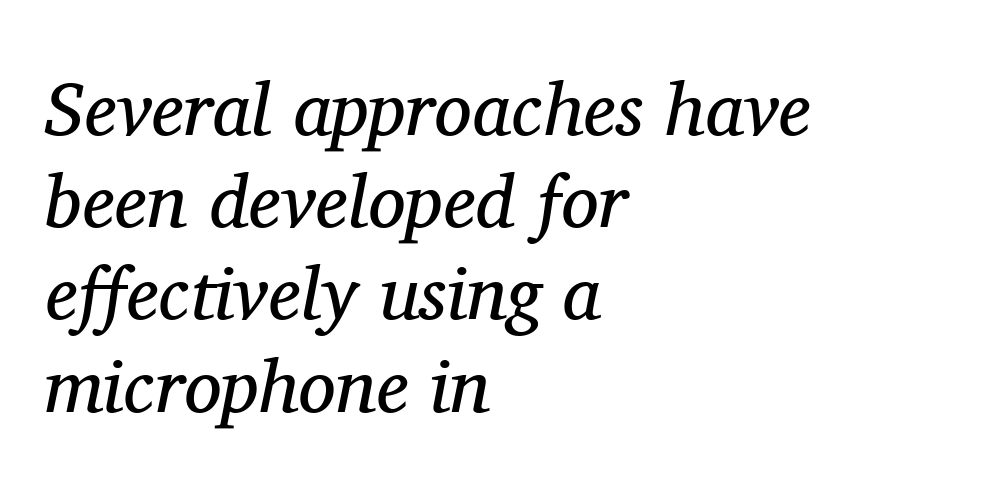
{"serif": "yes", "italic": "yes", "lean": "right", "slant_degrees": 11, "bold": "no", "weight": "regular", "width": "normal", "stroke_contrast": "medium", "x_height": "medium", "monospaced": "no", "underline": "no", "align": "left", "line_spacing_ratio": 1.23, "letter_spacing": "normal", "letter_spacing_em": 0.0, "glyph_px": 75}
